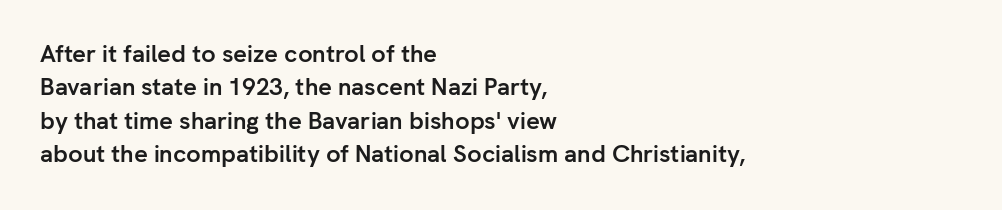
You can tell it's not italic because the verticals are truly vertical. Descender tails drop into unmarked territory. Baseline-to-baseline distance is the conventional proportion of letter height. Nobody touched the tracking dial on this one. Thick stems and heavy bowls — unmistakably bold. One-word summary of the alignment: left.
